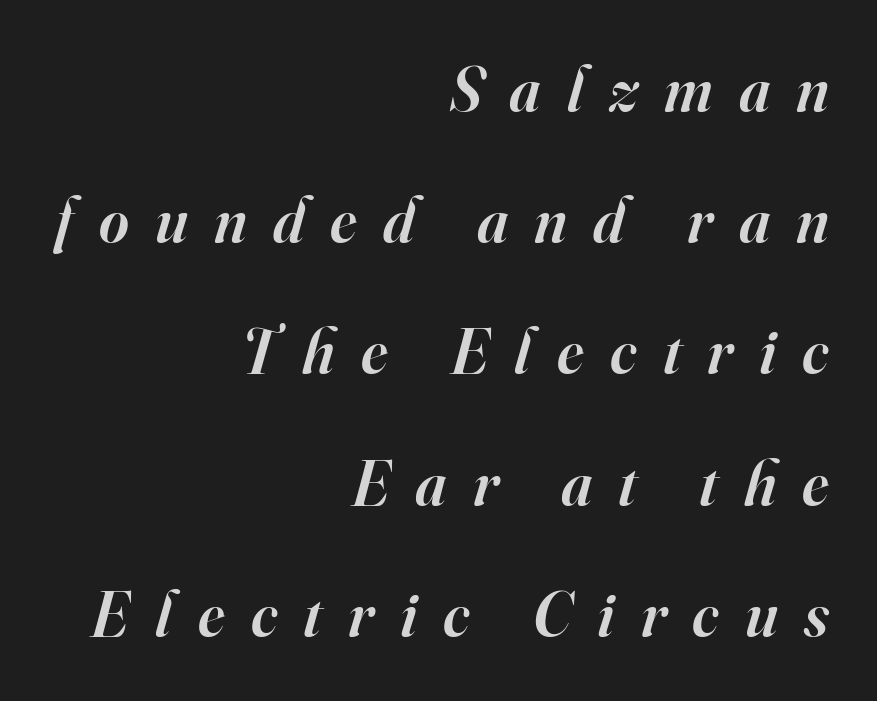
{"serif": "yes", "italic": "yes", "lean": "right", "slant_degrees": 16, "bold": "semi", "weight": "semibold", "width": "normal", "stroke_contrast": "high", "x_height": "small", "monospaced": "no", "underline": "no", "align": "right", "line_spacing": "loose", "line_spacing_ratio": 2.05, "letter_spacing": "wide", "letter_spacing_em": 0.41, "glyph_px": 64}
